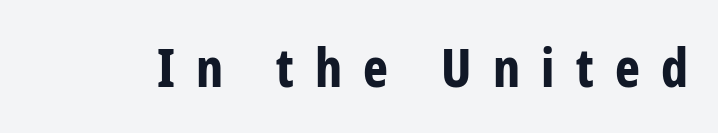
Q: Is the text bold? A: Yes.
Q: Is the text italic (slanted)? A: No, it is upright.
Q: Is the typeface a serif or a sans-serif typeface? A: Sans-serif.
Q: Is the text underlined? A: No.
Q: Is the spacing between letters normal or unusually wide? A: Unusually wide.
Q: Width (condensed, normal, or wide)? A: Condensed.
Q: Stroke contrast? A: Low.
Q: x-height? A: Medium.
Q: Monospaced? A: No.
